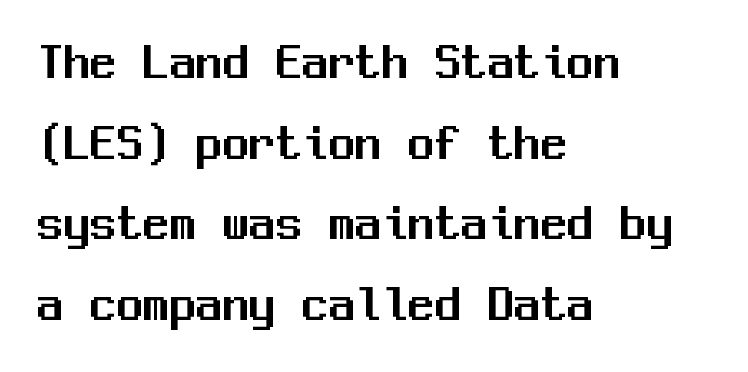
Q: Is the text italic (slanted)? A: No, it is upright.
Q: Is the typeface a serif or a sans-serif typeface? A: Sans-serif.
Q: Is the text underlined? A: No.
Q: How is the paragraph aligned? A: Left-aligned.
Q: Is the spacing between letters normal or unusually wide? A: Normal.
Q: Is the spacing between lines tight, normal or loose? A: Normal.
Q: Width (condensed, normal, or wide)? A: Normal.
Q: Stroke contrast? A: Medium.
Q: x-height? A: Medium.
Q: Monospaced? A: Yes.
